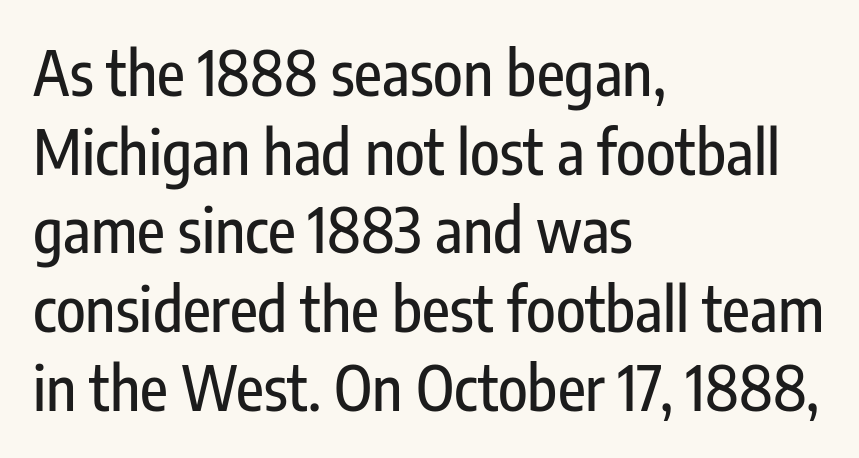
{"serif": "no", "italic": "no", "width": "condensed", "stroke_contrast": "low", "x_height": "medium", "monospaced": "no", "underline": "no", "align": "left", "line_spacing": "normal", "line_spacing_ratio": 1.29, "letter_spacing": "normal", "letter_spacing_em": 0.0, "glyph_px": 61}
